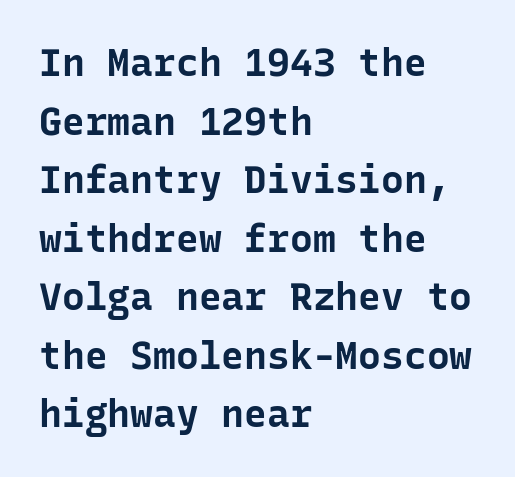
{"serif": "no", "italic": "no", "bold": "yes", "weight": "bold", "width": "normal", "stroke_contrast": "low", "x_height": "medium", "monospaced": "yes", "underline": "no", "align": "left", "line_spacing": "normal", "line_spacing_ratio": 1.54, "letter_spacing": "normal", "letter_spacing_em": 0.0, "glyph_px": 38}
